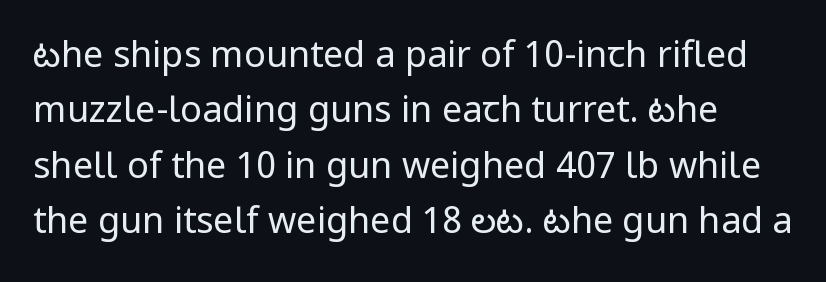
{"serif": "no", "italic": "no", "bold": "no", "weight": "regular", "width": "normal", "stroke_contrast": "low", "x_height": "medium", "monospaced": "no", "underline": "no", "line_spacing": "normal", "line_spacing_ratio": 1.54, "letter_spacing": "normal", "letter_spacing_em": 0.0, "glyph_px": 36}
